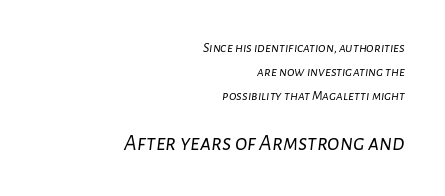
Q: Is the text bold? A: No.
Q: Is the text italic (slanted)? A: Yes, it leans right by about 7 degrees.
Q: Is the text underlined? A: No.
Q: How is the paragraph aligned? A: Right-aligned.
Q: Is the spacing between letters normal or unusually wide? A: Normal.
Q: Which block of text is set in a larger size, the first (top) or the second (bottom)? A: The second (bottom) one.
